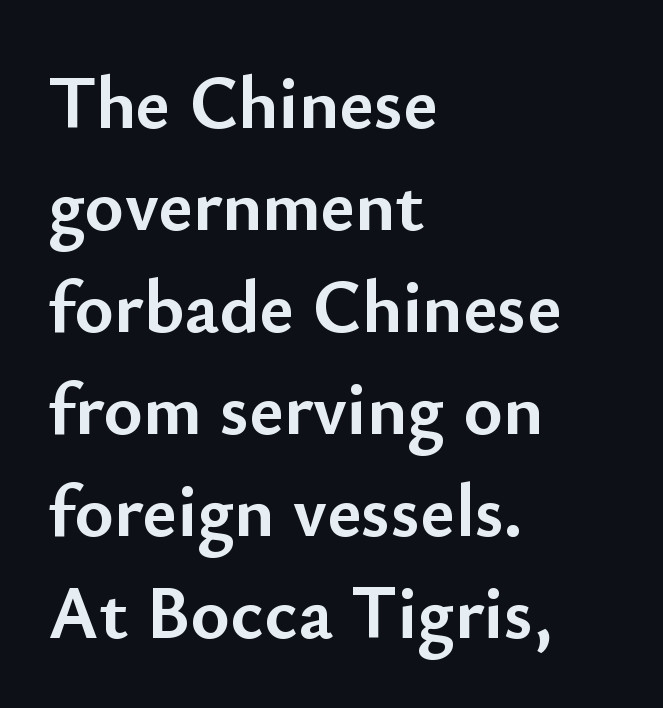
The image shows 75 px semibold sans-serif type, upright; set left-aligned, normal line spacing (1.36x), normal letter spacing, not underlined; low stroke contrast and a small x-height.
